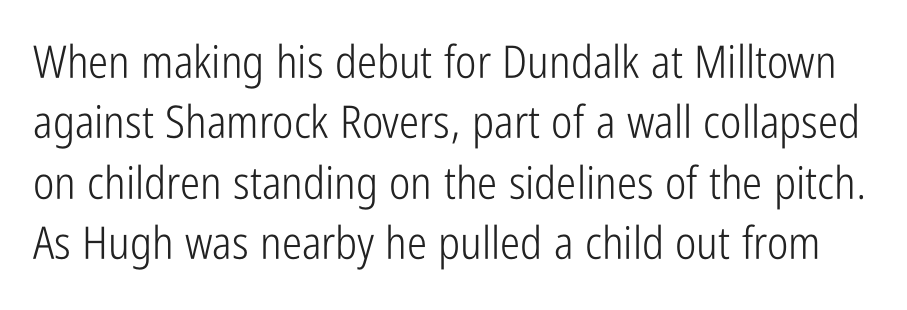
{"serif": "no", "italic": "no", "bold": "no", "weight": "light", "width": "condensed", "stroke_contrast": "low", "x_height": "medium", "monospaced": "no", "underline": "no", "line_spacing": "normal", "line_spacing_ratio": 1.34, "letter_spacing": "normal", "letter_spacing_em": 0.0, "glyph_px": 45}
